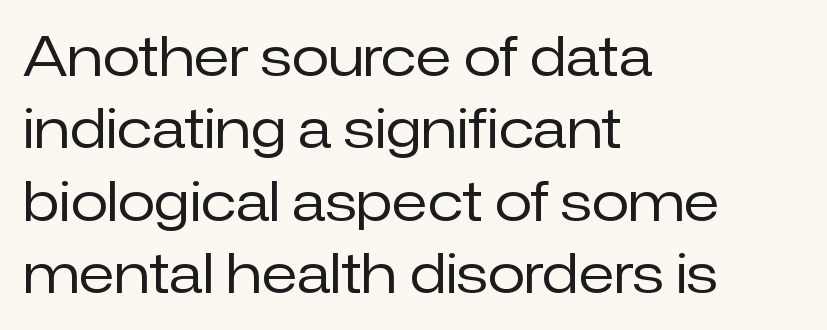
Is this a fixed-width face? No — the glyphs have proportional, varying widths. Note: no serifs on the glyphs. The designer left line spacing at the default. The paragraph has a hard left edge and a soft right edge.
